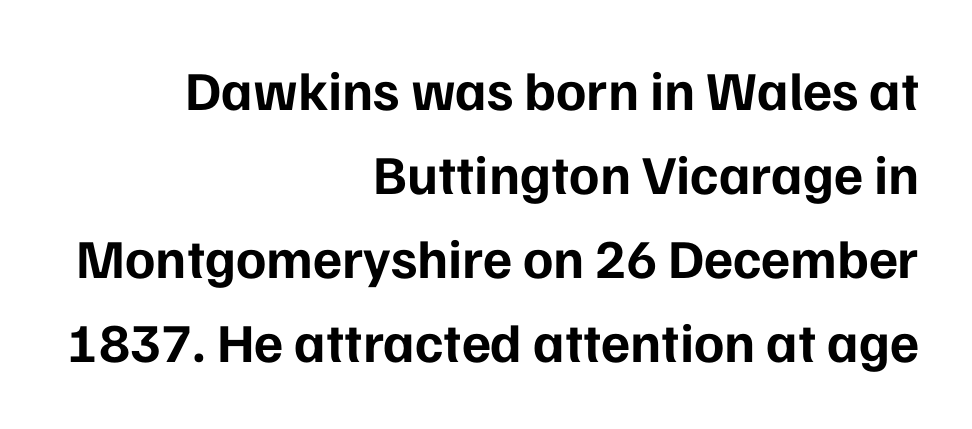
Varying glyph widths throughout — classic text-font behaviour. Vertical strokes here are truly vertical. Letterform terminals end flat and unadorned throughout the passage. This rendering leaves character spacing at its baseline value. A flush-right, rag-left setting is used for this passage.
